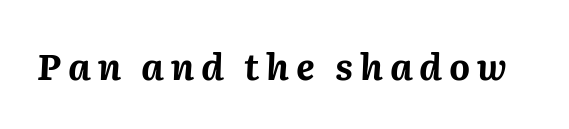
The image shows 36 px bold type, italic (leaning right); set not underlined; medium stroke contrast and a medium x-height.
